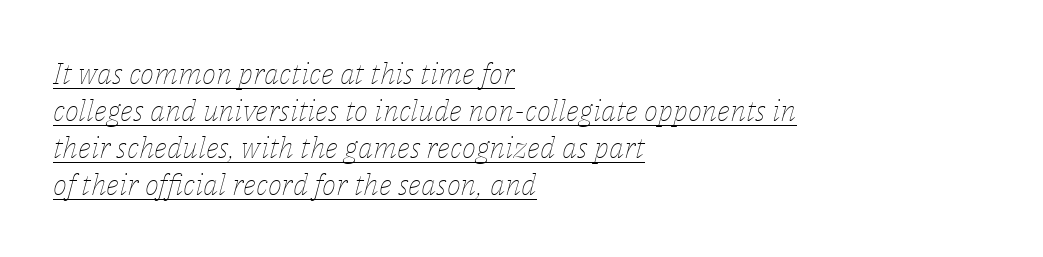
Q: Is the text bold? A: No.
Q: Is the text italic (slanted)? A: Yes, it leans right by about 14 degrees.
Q: Is the text underlined? A: Yes.
Q: How is the paragraph aligned? A: Left-aligned.
Q: Is the spacing between letters normal or unusually wide? A: Normal.
Q: Width (condensed, normal, or wide)? A: Normal.
Q: Stroke contrast? A: Low.
Q: x-height? A: Medium.
Q: Monospaced? A: No.
